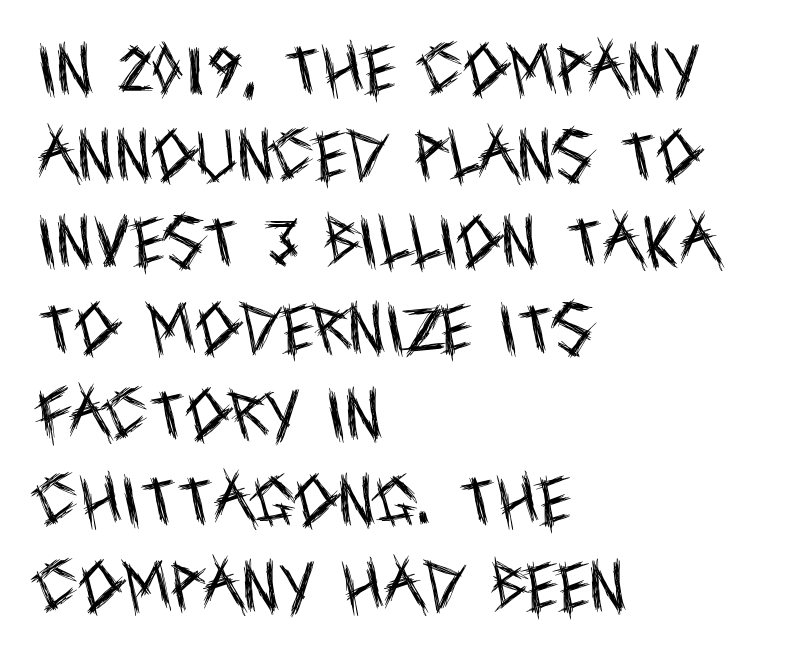
{"serif": "no", "italic": "no", "bold": "no", "weight": "regular", "width": "condensed", "x_height": "large", "monospaced": "no", "underline": "no", "align": "left", "line_spacing": "normal", "line_spacing_ratio": 1.54, "letter_spacing": "normal", "letter_spacing_em": 0.0, "glyph_px": 56}
